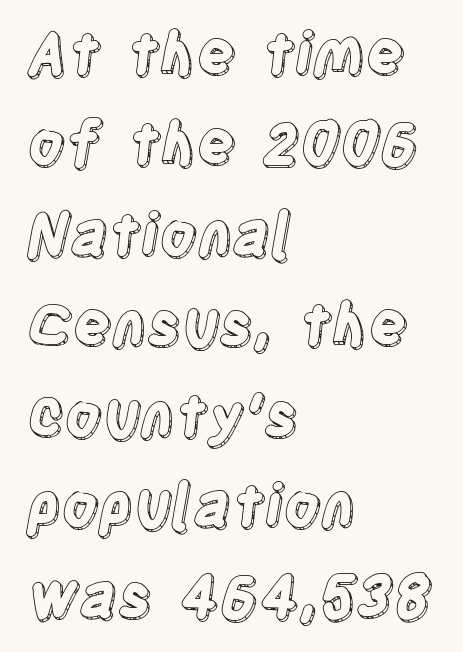
Character widths vary here, with narrow letters taking less room than wide ones. Nobody touched the tracking dial on this one. The glyphs are unaccompanied by any horizontal stroke below them.
